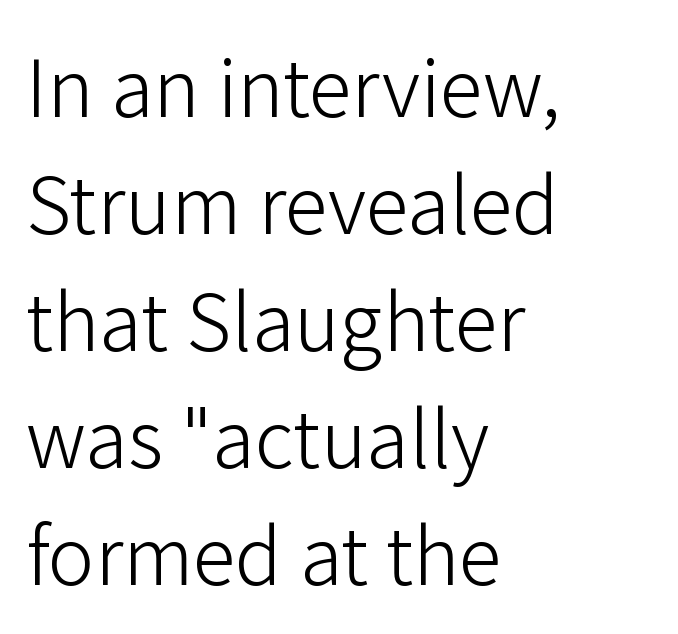
Rows of type keep a routine distance in the vertical direction. Is this a sans? Yes — the strokes have no serifs. Spacing between characters is what you'd get straight out of the box. Each line starts at the same left margin while the right side varies.
